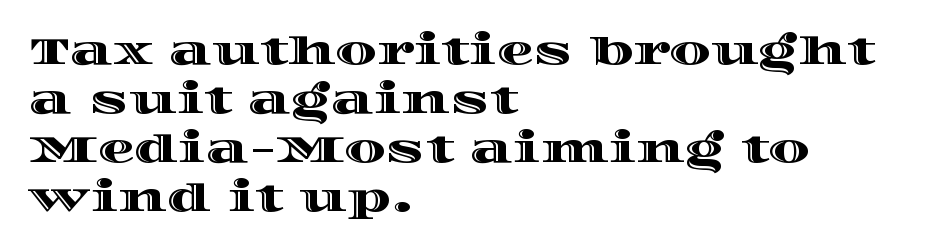
{"italic": "no", "width": "wide", "x_height": "large", "monospaced": "no", "underline": "no", "align": "left", "line_spacing": "normal", "line_spacing_ratio": 1.32, "letter_spacing": "normal", "letter_spacing_em": 0.0, "glyph_px": 37}
